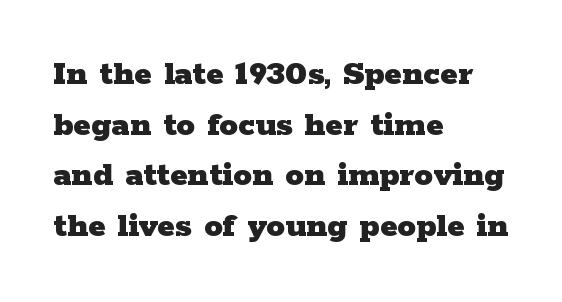
The image shows 37 px heavy, wide serif type, upright; set left-aligned, normal line spacing (1.37x), normal letter spacing, not underlined; low stroke contrast and a medium x-height.
